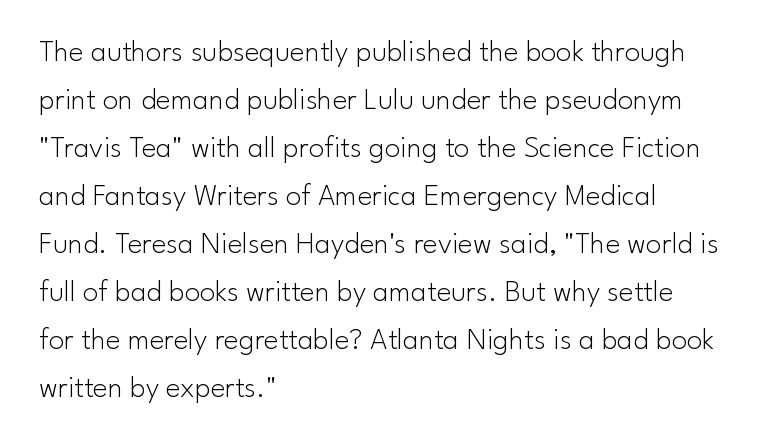
{"serif": "no", "italic": "no", "bold": "no", "weight": "light", "width": "normal", "stroke_contrast": "low", "x_height": "small", "monospaced": "no", "underline": "no", "align": "left", "line_spacing": "normal", "line_spacing_ratio": 1.55, "letter_spacing": "normal", "letter_spacing_em": 0.0, "glyph_px": 31}
